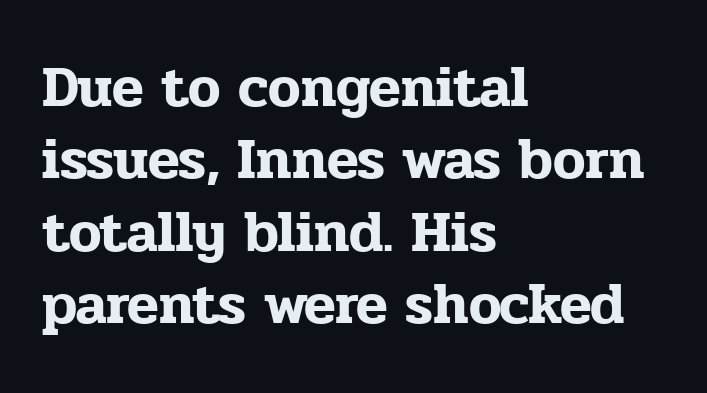
The image shows 58 px serif type, upright; set left-aligned, normal line spacing (1.25x), normal letter spacing, not underlined; low stroke contrast and a medium x-height.
